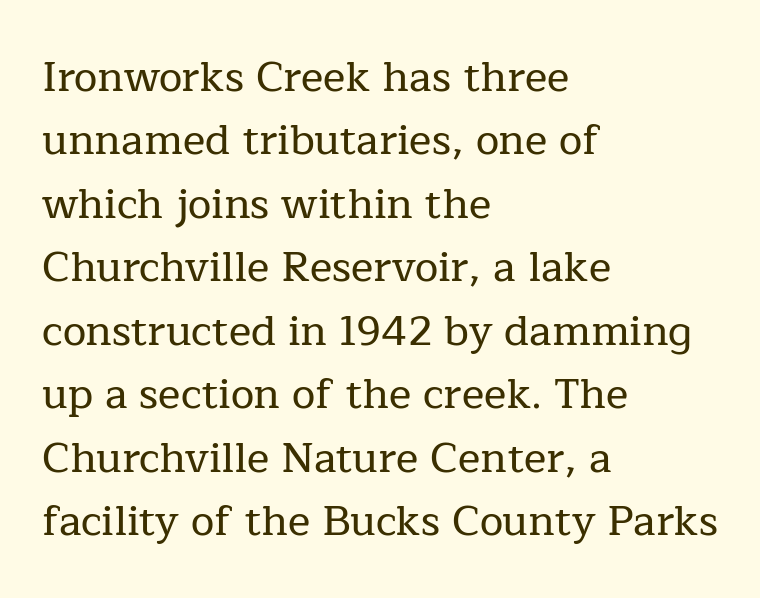
Q: Is the text italic (slanted)? A: No, it is upright.
Q: Is the typeface a serif or a sans-serif typeface? A: Serif.
Q: Is the text underlined? A: No.
Q: How is the paragraph aligned? A: Left-aligned.
Q: Is the spacing between letters normal or unusually wide? A: Normal.
Q: Is the spacing between lines tight, normal or loose? A: Normal.
Q: Width (condensed, normal, or wide)? A: Normal.
Q: Stroke contrast? A: Low.
Q: x-height? A: Medium.
Q: Monospaced? A: No.
